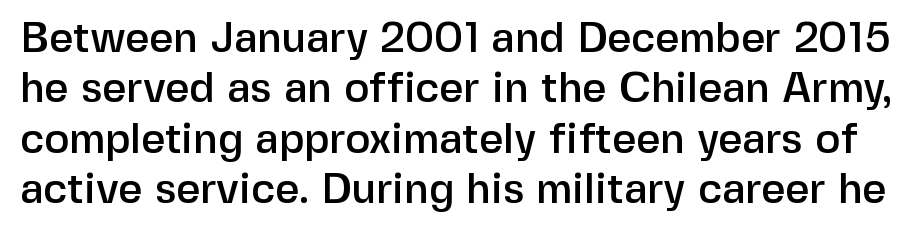
A roman cut, with each character standing at attention. A typesetter would label this face a sans. Short note: letters normally spaced. The passage shown is typed in a proportional face where columns would drift. The specimen omits any rule beneath the text block's lines.
